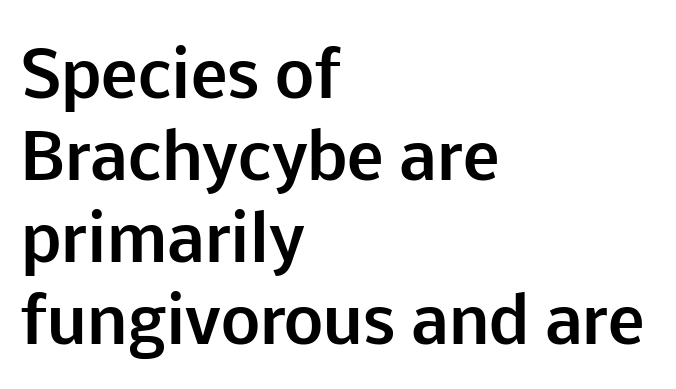
Q: Is the text bold? A: Yes.
Q: Is the text italic (slanted)? A: No, it is upright.
Q: Is the typeface a serif or a sans-serif typeface? A: Sans-serif.
Q: Is the text underlined? A: No.
Q: How is the paragraph aligned? A: Left-aligned.
Q: Is the spacing between letters normal or unusually wide? A: Normal.
Q: Is the spacing between lines tight, normal or loose? A: Normal.
Q: Width (condensed, normal, or wide)? A: Normal.
Q: Stroke contrast? A: Low.
Q: x-height? A: Medium.
Q: Monospaced? A: No.
